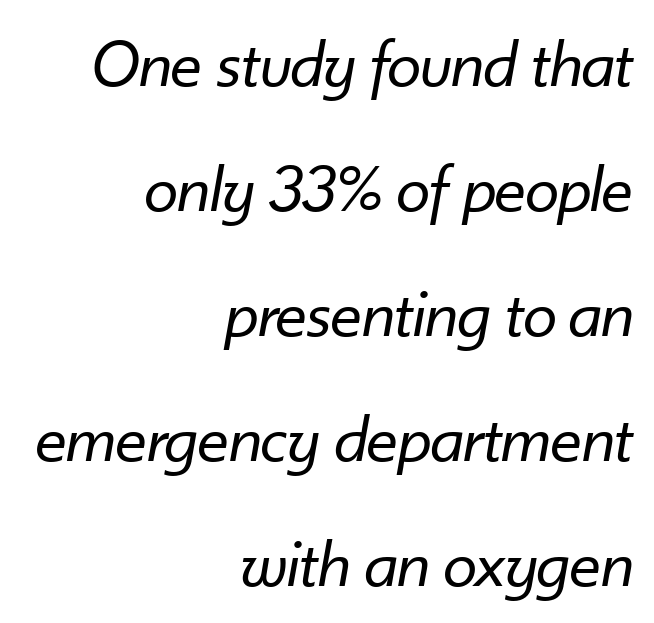
Letters rest on an invisible, unmarked baseline. The compositor pushed each line to the right boundary. Heft: none added — not bold. The letters advance in unequal steps, a hallmark of proportional type. Compared with ordinary roman type, these characters are visibly tilted.
